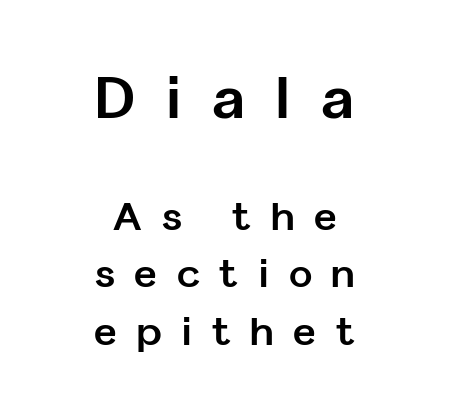
{"serif": "no", "italic": "no", "bold": "yes", "weight": "bold", "width": "normal", "stroke_contrast": "low", "x_height": "medium", "monospaced": "no", "underline": "no", "align": "center", "line_spacing": "normal", "line_spacing_ratio": 1.47, "letter_spacing": "wide", "letter_spacing_em": 0.5, "larger_block": "first", "size_ratio": 1.51, "glyph_px": 59}
